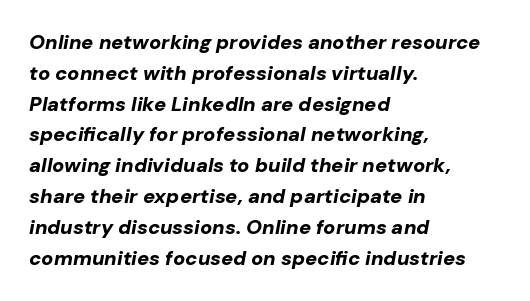
Look at the tracking — it's just the regular setting, nothing added. The strokes are fattened all the way to bold. Would a proofreader flag this as italicized? Yes. The paragraph shown leans on its left margin.
